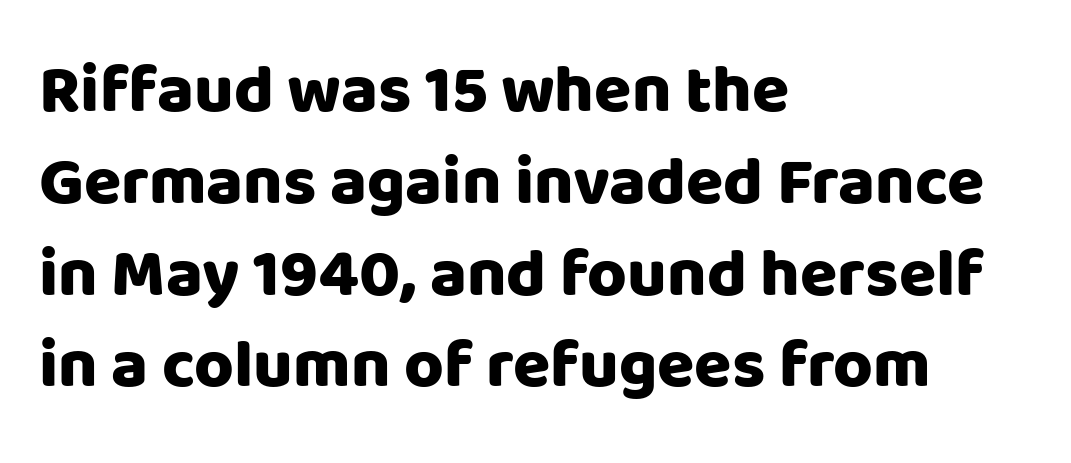
{"serif": "no", "italic": "no", "bold": "yes", "weight": "heavy", "width": "normal", "stroke_contrast": "low", "x_height": "large", "monospaced": "no", "underline": "no", "align": "left", "line_spacing": "normal", "line_spacing_ratio": 1.35, "letter_spacing": "normal", "letter_spacing_em": 0.0, "glyph_px": 68}
